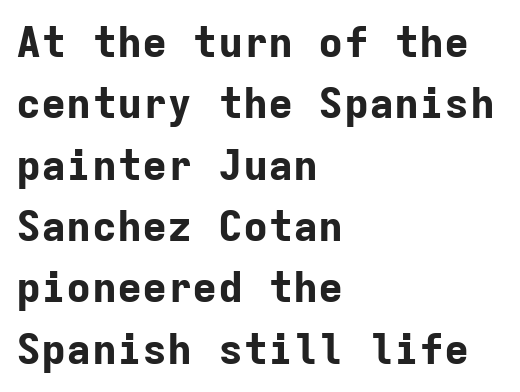
The image shows 42 px bold sans-serif type, upright, monospaced; set left-aligned, normal line spacing (1.46x), normal letter spacing, not underlined; low stroke contrast and a medium x-height.
